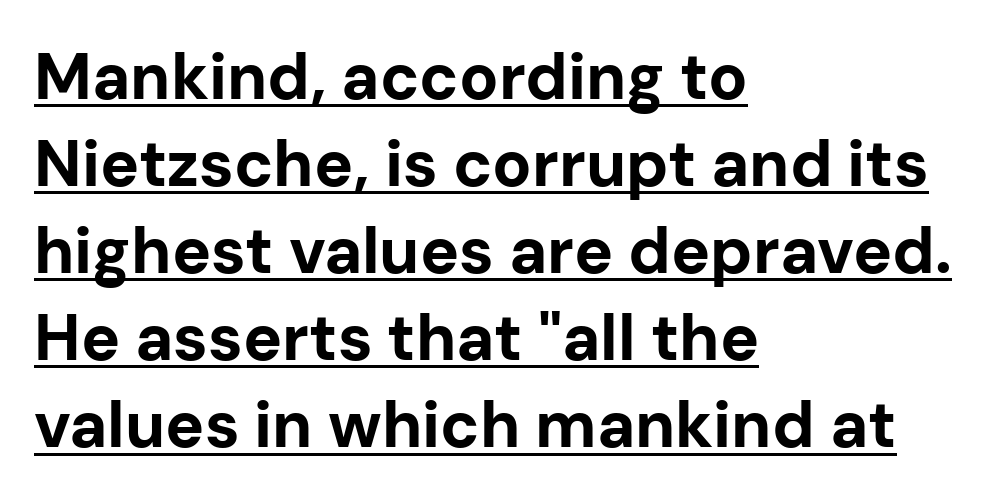
Q: Is the text bold? A: Yes.
Q: Is the text italic (slanted)? A: No, it is upright.
Q: Is the typeface a serif or a sans-serif typeface? A: Sans-serif.
Q: Is the text underlined? A: Yes.
Q: How is the paragraph aligned? A: Left-aligned.
Q: Is the spacing between letters normal or unusually wide? A: Normal.
Q: Is the spacing between lines tight, normal or loose? A: Normal.
Q: Width (condensed, normal, or wide)? A: Normal.
Q: Stroke contrast? A: Low.
Q: x-height? A: Medium.
Q: Monospaced? A: No.
